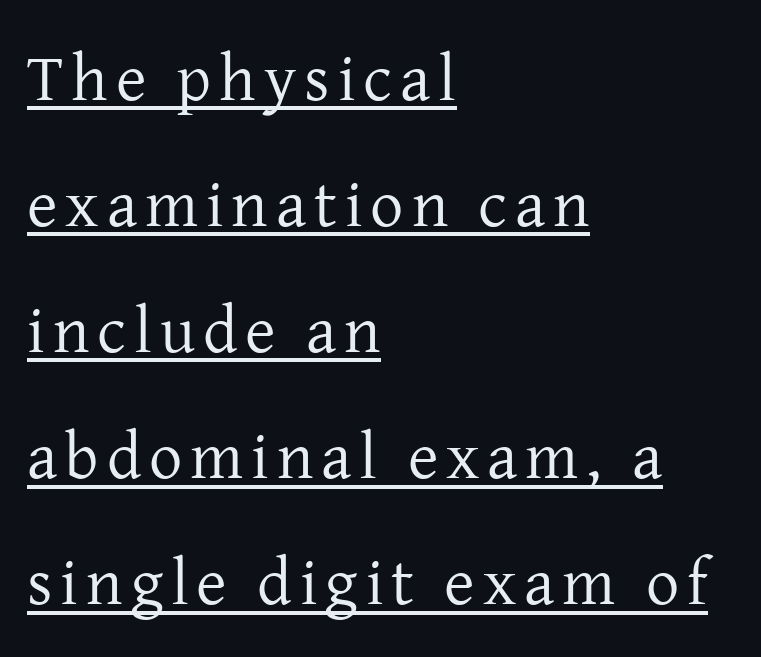
{"serif": "yes", "italic": "no", "bold": "no", "weight": "regular", "width": "normal", "stroke_contrast": "low", "x_height": "medium", "monospaced": "no", "underline": "yes", "align": "left", "line_spacing": "loose", "line_spacing_ratio": 1.91, "glyph_px": 66}
